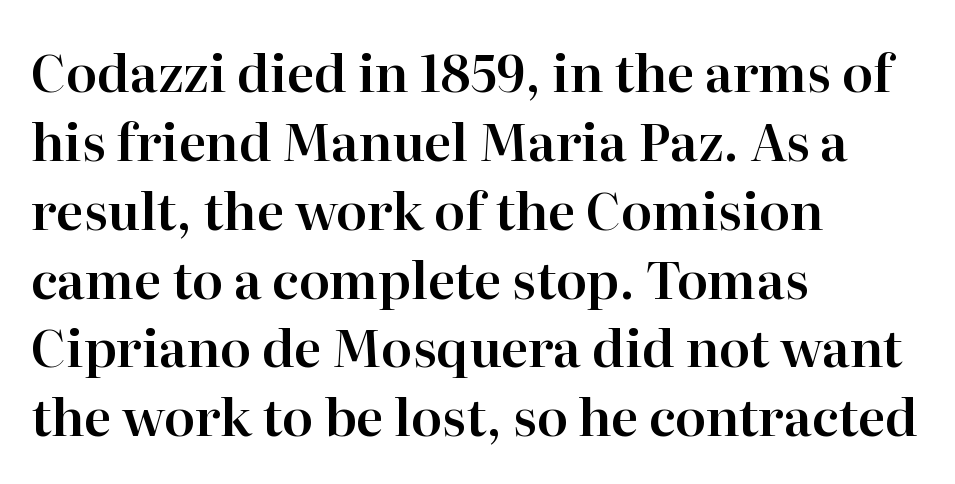
{"serif": "yes", "italic": "no", "width": "normal", "stroke_contrast": "high", "x_height": "medium", "monospaced": "no", "underline": "no", "align": "left", "line_spacing": "normal", "line_spacing_ratio": 1.35, "letter_spacing": "normal", "letter_spacing_em": 0.0, "glyph_px": 51}
